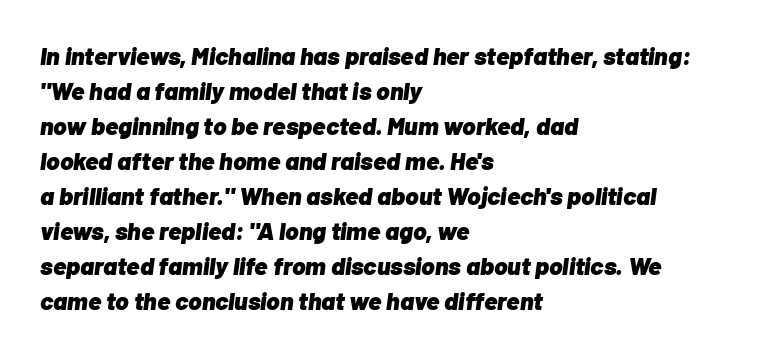
{"italic": "yes", "lean": "right", "slant_degrees": 7, "bold": "yes", "underline": "no", "align": "left", "line_spacing": "normal", "line_spacing_ratio": 1.4, "letter_spacing": "normal", "letter_spacing_em": 0.0, "glyph_px": 25}
